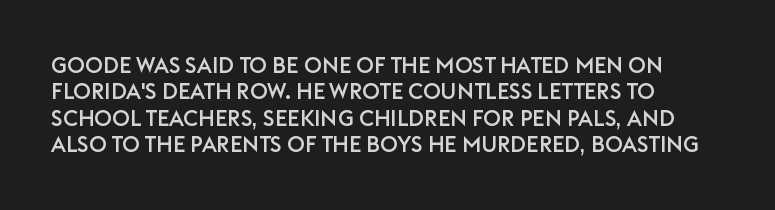
The image shows 22 px text type, upright; set left-aligned, line spacing 1.2x, normal letter spacing, not underlined.
